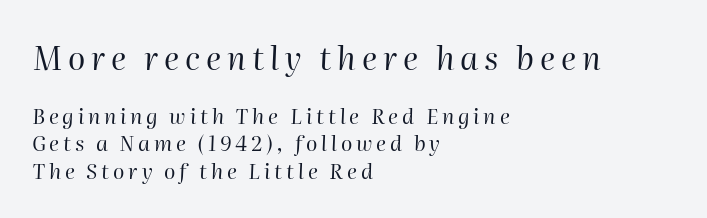
{"italic": "yes", "lean": "right", "slant_degrees": 2, "bold": "no", "weight": "regular", "width": "normal", "stroke_contrast": "high", "x_height": "medium", "monospaced": "no", "underline": "no", "align": "left", "line_spacing": "normal", "line_spacing_ratio": 1.3, "larger_block": "first", "size_ratio": 1.52, "glyph_px": 32}
